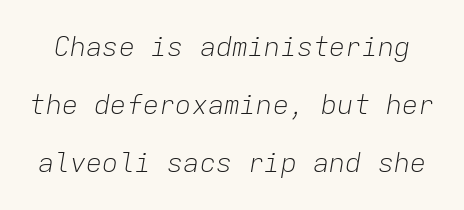
The cut favours lightness, reaching ordinary text weight at its darkest. Reading down the column, the eye jumps a long way to each next line. In terms of posture, this sample is oblique. The face used here is rendered with its standard letterfit. Any mark beneath the type? The region is blank.
